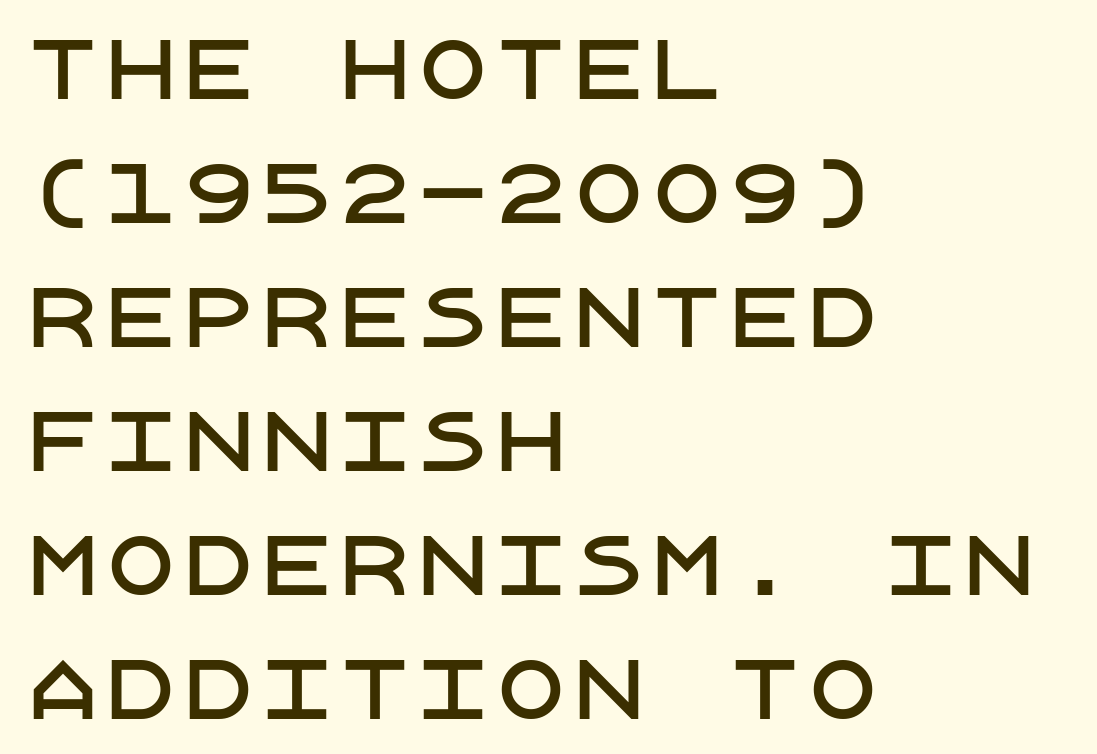
Words float on clear page, feet unadorned. The passage shown stacks its lines at a standard gap. Vertical strokes here are truly vertical. In terms of letterform style, serifs are entirely absent. Line starts are locked; line ends wander. Honestly, the letter spacing is just normal — you wouldn't notice it.
